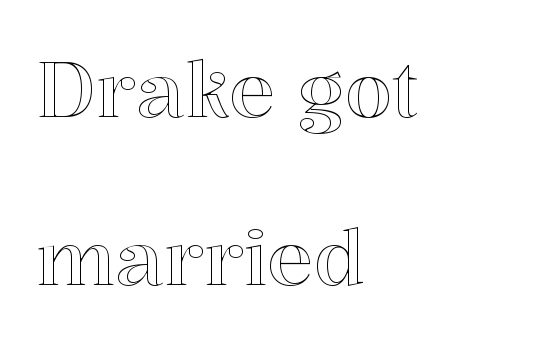
Look at the tracking — it's just the regular setting, nothing added. Airy leading. The space beneath each line is pristine and unruled. A typesetter would call this proportional, since set widths differ per character.
